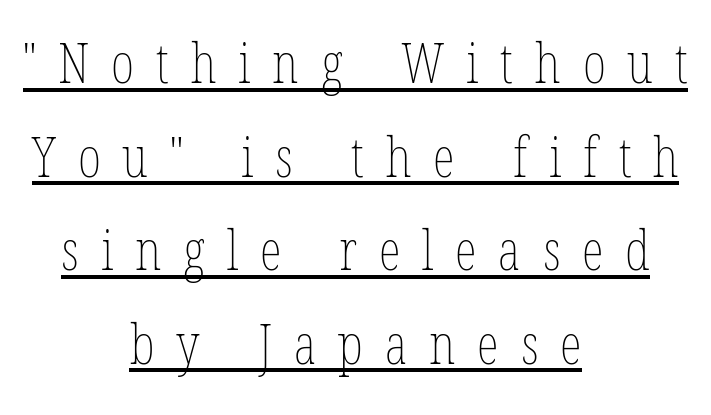
Underlined type. No italicization has been applied; the sample stays upright. The face used here is proportionally spaced, like ordinary book or web type. Is the block centered? Yes — each line is placed symmetrically about the middle.
